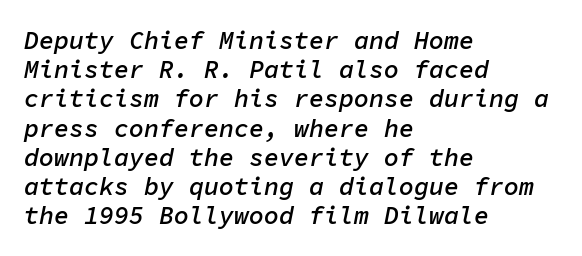
The image shows 25 px text type, italic (leaning right); set left-aligned, line spacing 1.17x, normal letter spacing, not underlined.
